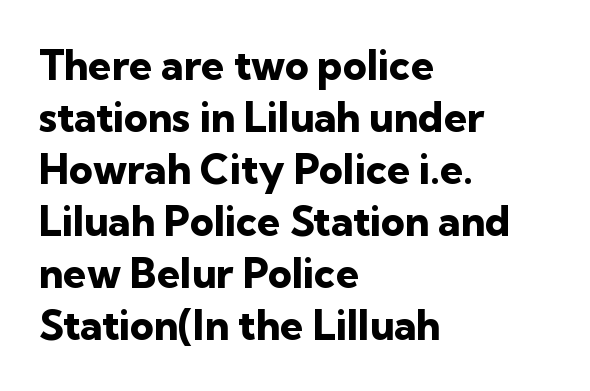
The image shows 41 px heavy sans-serif type, upright; set left-aligned, normal line spacing (1.27x), normal letter spacing, not underlined; low stroke contrast and a medium x-height.
